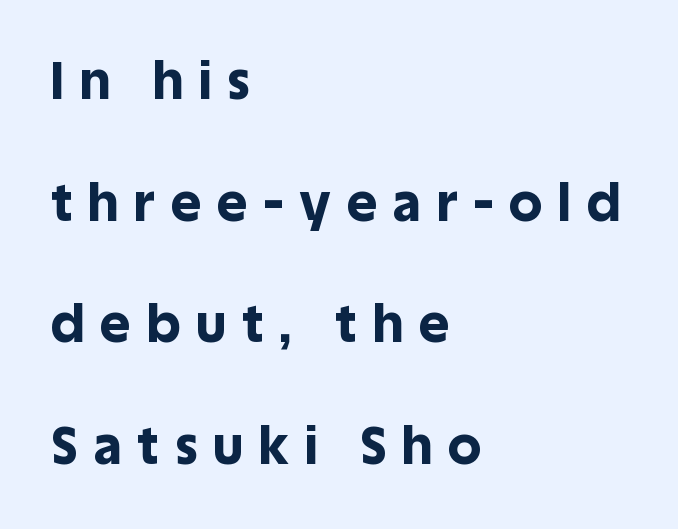
Is there any slant? The stems are plumb. The passage shown is emphatically bold. A typesetter would call this proportional, since set widths differ per character. Honestly, there is no underline to notice here at all. Note: no serifs on the glyphs. Tracking here is generous; glyphs stand well apart from one another.
